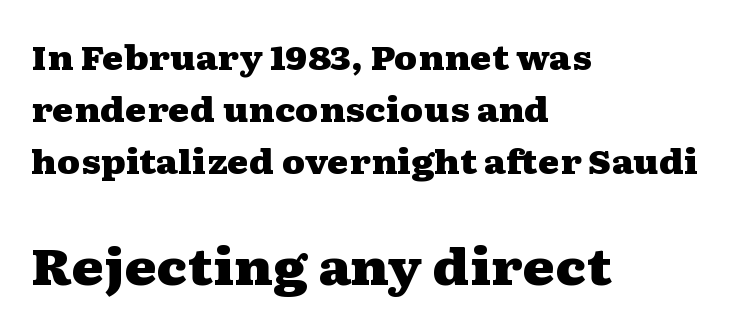
Q: Is the text bold? A: Yes.
Q: Is the text italic (slanted)? A: No, it is upright.
Q: Is the typeface a serif or a sans-serif typeface? A: Serif.
Q: Is the text underlined? A: No.
Q: How is the paragraph aligned? A: Left-aligned.
Q: Is the spacing between letters normal or unusually wide? A: Normal.
Q: Is the spacing between lines tight, normal or loose? A: Normal.
Q: Which block of text is set in a larger size, the first (top) or the second (bottom)? A: The second (bottom) one.
Q: Width (condensed, normal, or wide)? A: Wide.
Q: Stroke contrast? A: Medium.
Q: x-height? A: Medium.
Q: Monospaced? A: No.
